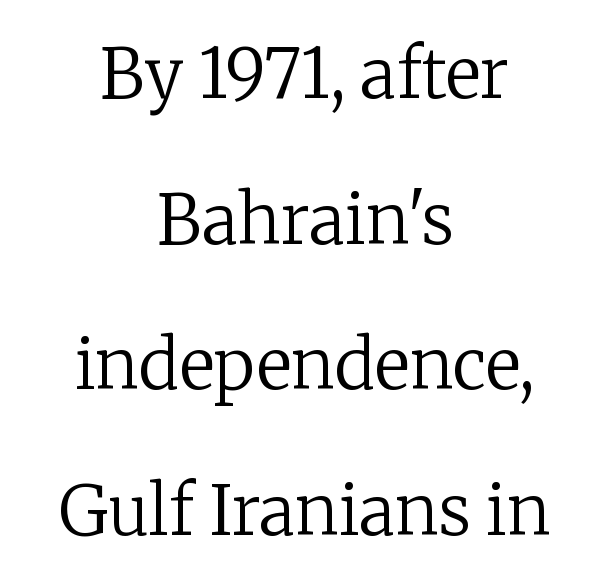
{"serif": "yes", "italic": "no", "bold": "no", "weight": "regular", "width": "normal", "stroke_contrast": "low", "x_height": "medium", "monospaced": "no", "underline": "no", "align": "center", "line_spacing": "loose", "line_spacing_ratio": 2.14, "letter_spacing": "normal", "letter_spacing_em": 0.0, "glyph_px": 68}
